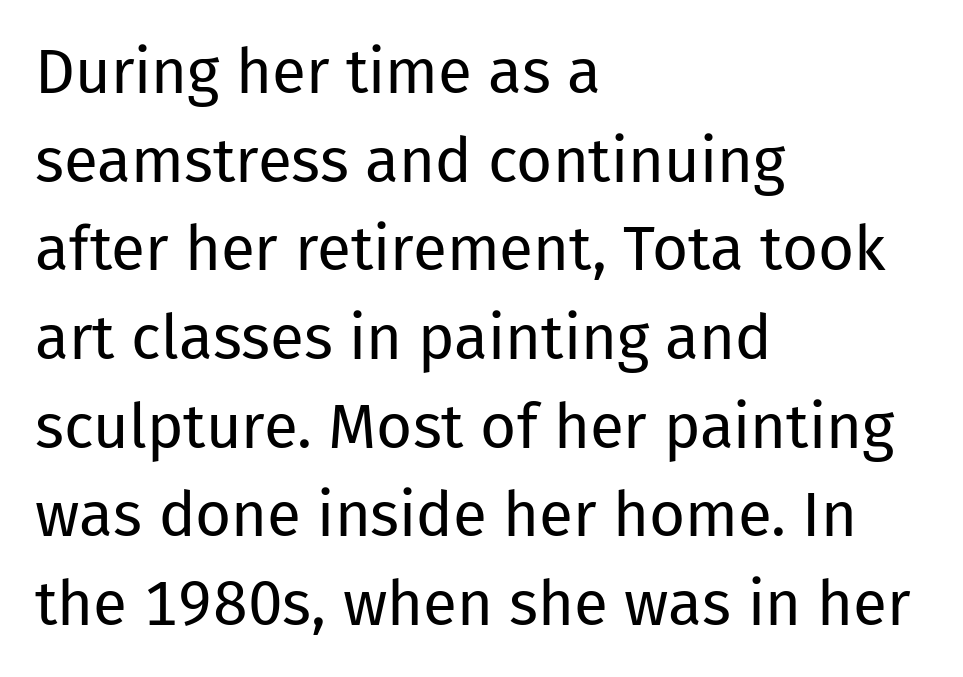
The block of text has a typical density, with ordinary space between rows. This rendering features lettering with no underline. Unlike a traditional serif, this face leaves its strokes unadorned. A classic flush-left, rag-right setting is used for this passage. Looks like regular typesetting: each glyph gets only the width it needs. In terms of posture, this sample is upright.
